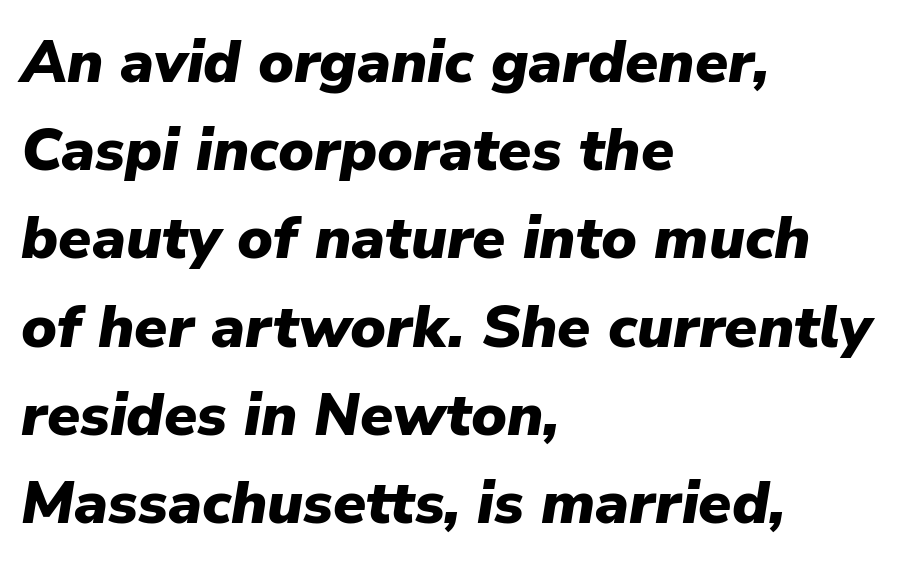
{"italic": "yes", "lean": "right", "slant_degrees": 9, "bold": "yes", "weight": "heavy", "width": "normal", "stroke_contrast": "low", "x_height": "medium", "monospaced": "no", "underline": "no", "align": "left", "line_spacing": "normal", "line_spacing_ratio": 1.47, "letter_spacing": "normal", "letter_spacing_em": 0.0, "glyph_px": 60}
